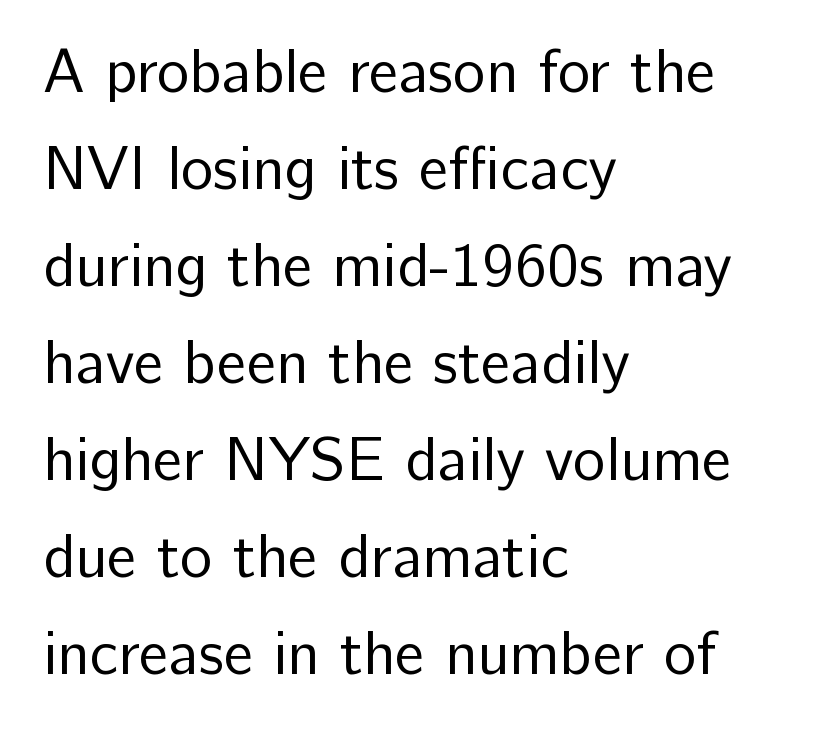
Q: Is the text bold? A: No.
Q: Is the text italic (slanted)? A: No, it is upright.
Q: Is the typeface a serif or a sans-serif typeface? A: Sans-serif.
Q: Is the text underlined? A: No.
Q: How is the paragraph aligned? A: Left-aligned.
Q: Is the spacing between letters normal or unusually wide? A: Normal.
Q: Is the spacing between lines tight, normal or loose? A: Normal.
Q: Width (condensed, normal, or wide)? A: Normal.
Q: Stroke contrast? A: Low.
Q: x-height? A: Medium.
Q: Monospaced? A: No.
